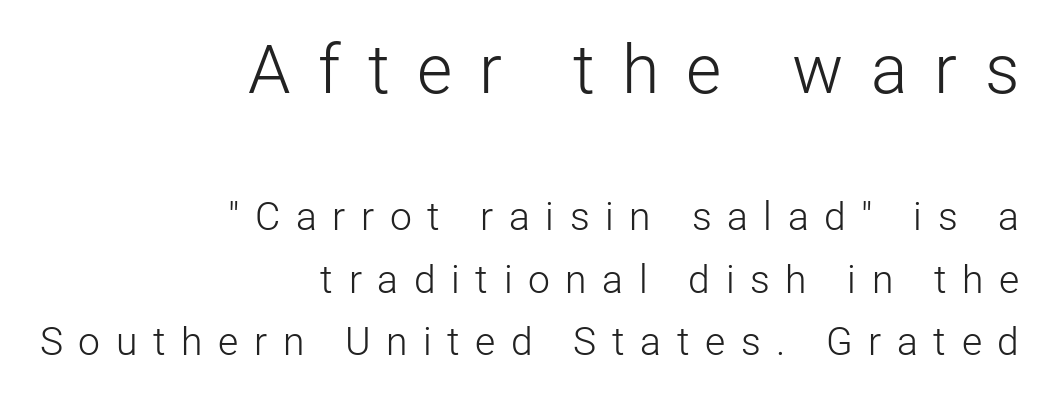
Q: Is the text bold? A: No.
Q: Is the text italic (slanted)? A: No, it is upright.
Q: Is the typeface a serif or a sans-serif typeface? A: Sans-serif.
Q: Is the text underlined? A: No.
Q: How is the paragraph aligned? A: Right-aligned.
Q: Is the spacing between letters normal or unusually wide? A: Unusually wide.
Q: Is the spacing between lines tight, normal or loose? A: Normal.
Q: Which block of text is set in a larger size, the first (top) or the second (bottom)? A: The first (top) one.
Q: Width (condensed, normal, or wide)? A: Normal.
Q: Stroke contrast? A: Low.
Q: x-height? A: Medium.
Q: Monospaced? A: No.
